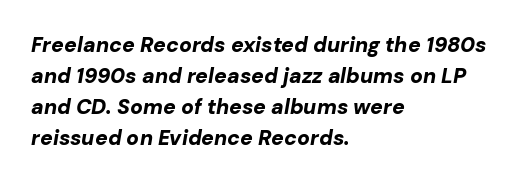
Quick note: interline space is typical. I'd describe the lettering as bold — thick and assertive. The foot of each line stays bare and open. The whole block is typeset with a tilt.
